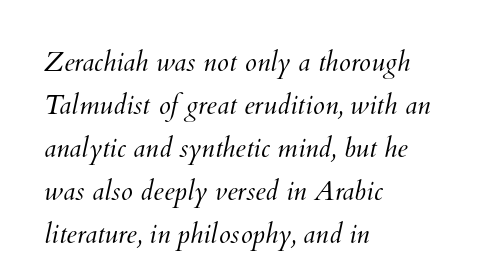
The image shows 27 px text type; set left-aligned, normal line spacing (1.59x), normal letter spacing, not underlined.
